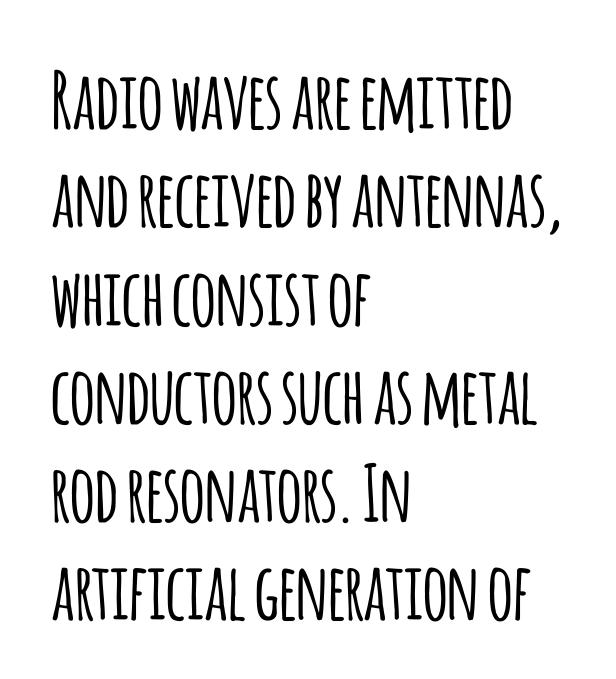
The image shows 78 px condensed sans-serif type, upright; set left-aligned, normal line spacing (1.26x), normal letter spacing, not underlined; low stroke contrast and a large x-height.
